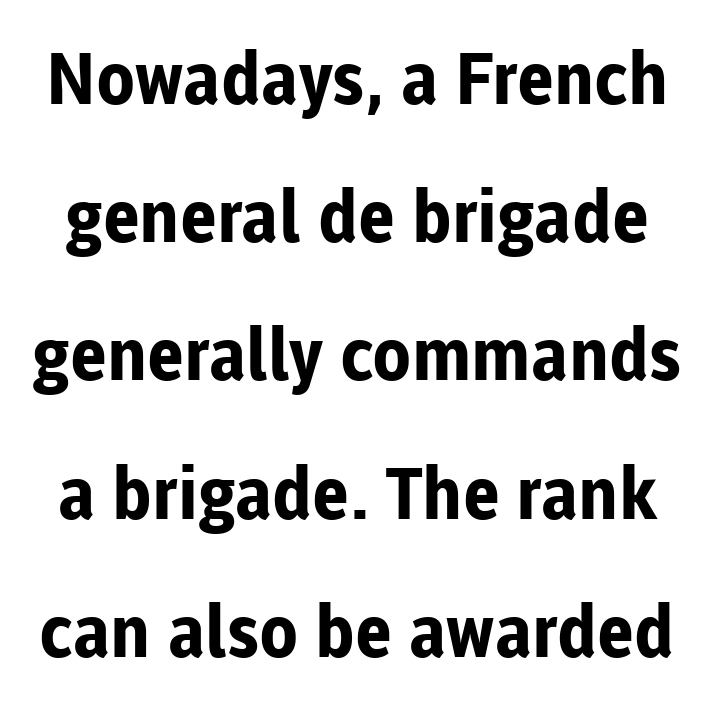
{"serif": "no", "italic": "no", "bold": "yes", "weight": "bold", "width": "normal", "stroke_contrast": "low", "x_height": "medium", "monospaced": "no", "underline": "no", "line_spacing": "loose", "line_spacing_ratio": 1.92, "letter_spacing": "normal", "letter_spacing_em": 0.0, "glyph_px": 72}
